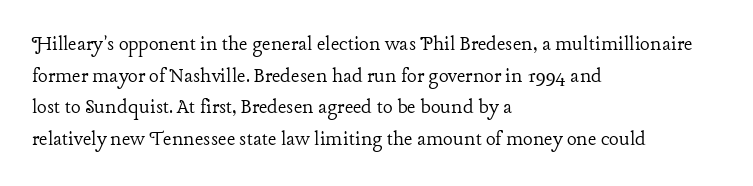
{"italic": "no", "bold": "no", "underline": "no", "align": "left", "line_spacing": "normal", "line_spacing_ratio": 1.38, "letter_spacing": "normal", "letter_spacing_em": 0.0, "glyph_px": 23}
